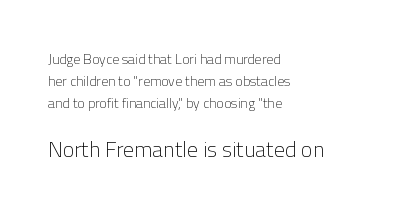
Q: Is the text bold? A: No.
Q: Is the text italic (slanted)? A: No, it is upright.
Q: Is the text underlined? A: No.
Q: How is the paragraph aligned? A: Left-aligned.
Q: Is the spacing between letters normal or unusually wide? A: Normal.
Q: Is the spacing between lines tight, normal or loose? A: Normal.
Q: Which block of text is set in a larger size, the first (top) or the second (bottom)? A: The second (bottom) one.
